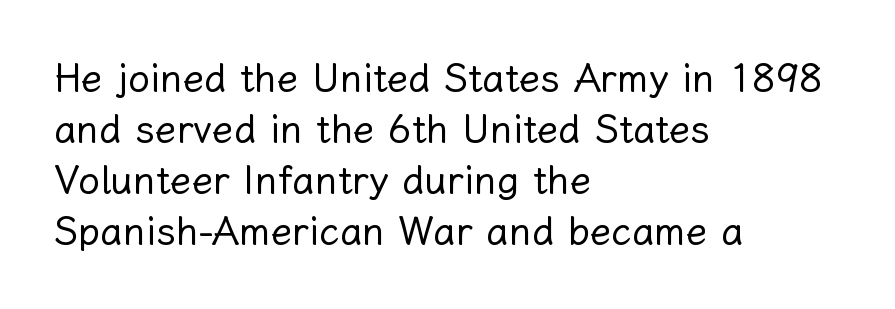
This rendering uses left alignment, leaving the right contour irregular. This sample uses an upright cut, with every glyph sitting square on the baseline. The designer left line spacing at the default. Students, note that the glyphs here touch the page at normal intervals.
